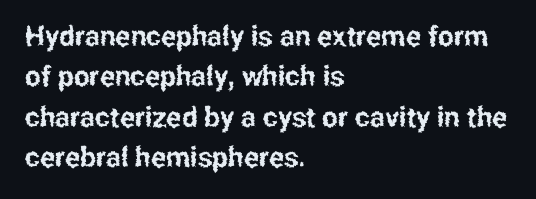
{"serif": "no", "italic": "no", "width": "condensed", "stroke_contrast": "low", "x_height": "medium", "monospaced": "no", "underline": "no", "align": "left", "line_spacing": "normal", "line_spacing_ratio": 1.44, "letter_spacing": "normal", "letter_spacing_em": 0.0, "glyph_px": 28}
